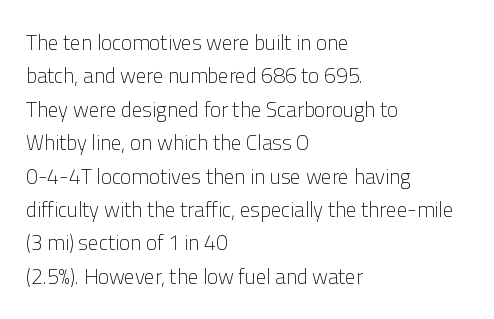
How would I describe the line gaps? Plain and ordinary. Weight: in the light-to-regular range. The type is set solid horizontally, with unmodified tracking. The lines are quadded left.
